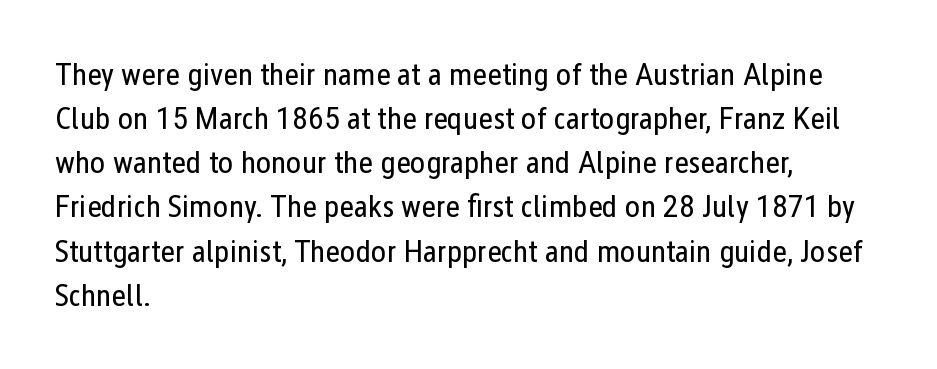
{"serif": "no", "italic": "no", "bold": "no", "weight": "regular", "width": "condensed", "stroke_contrast": "low", "x_height": "medium", "monospaced": "no", "underline": "no", "align": "left", "line_spacing": "normal", "line_spacing_ratio": 1.38, "letter_spacing": "normal", "letter_spacing_em": 0.0, "glyph_px": 32}
